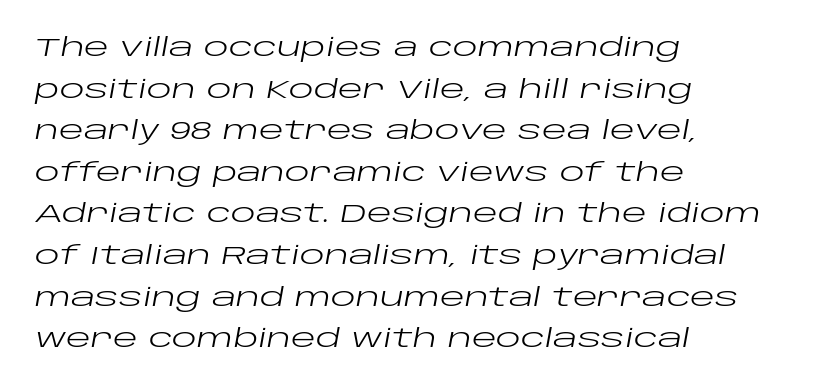
The image shows 26 px text type, italic (leaning right); set left-aligned, normal line spacing (1.6x), normal letter spacing, not underlined.
